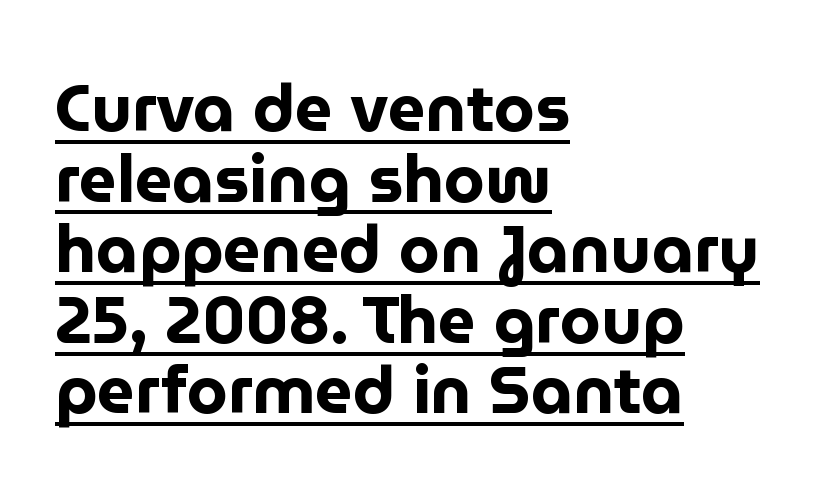
The passage is arranged the way most books set body copy — flush left. A typesetter would mark this as roman, not italic. Here the designer chose a conventional face with non-uniform glyph widths. Whoever set this chose condensed vertical rhythm over breathing room.
